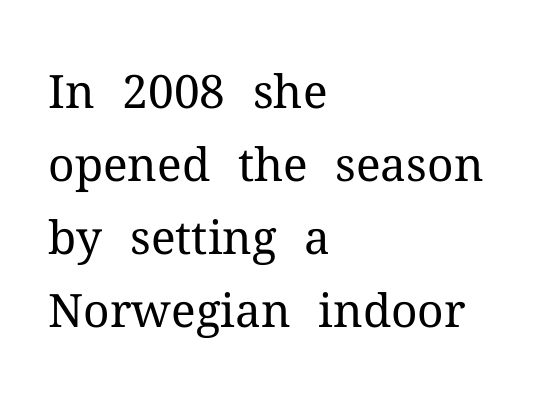
Q: Is the text bold? A: No.
Q: Is the text italic (slanted)? A: No, it is upright.
Q: Is the typeface a serif or a sans-serif typeface? A: Serif.
Q: Is the text underlined? A: No.
Q: How is the paragraph aligned? A: Left-aligned.
Q: Is the spacing between letters normal or unusually wide? A: Normal.
Q: Is the spacing between lines tight, normal or loose? A: Normal.
Q: Width (condensed, normal, or wide)? A: Normal.
Q: Stroke contrast? A: Medium.
Q: x-height? A: Medium.
Q: Monospaced? A: No.
